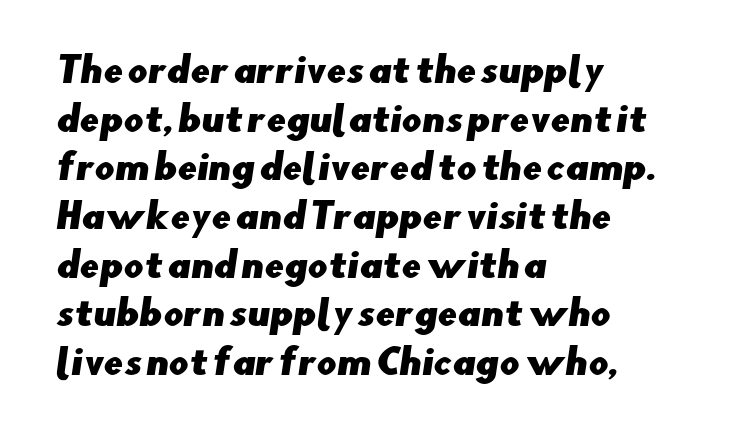
This sample is left-justified, so line endings fall wherever the words run out. This rendering leaves character spacing at its baseline value. Note the varied advance widths — an 'i' is clearly narrower than an 'm'. Glance below the letters and you will spot only blank space. One glance says typical: line gaps are just what's usual. In terms of letterform style, serifs are entirely absent.
